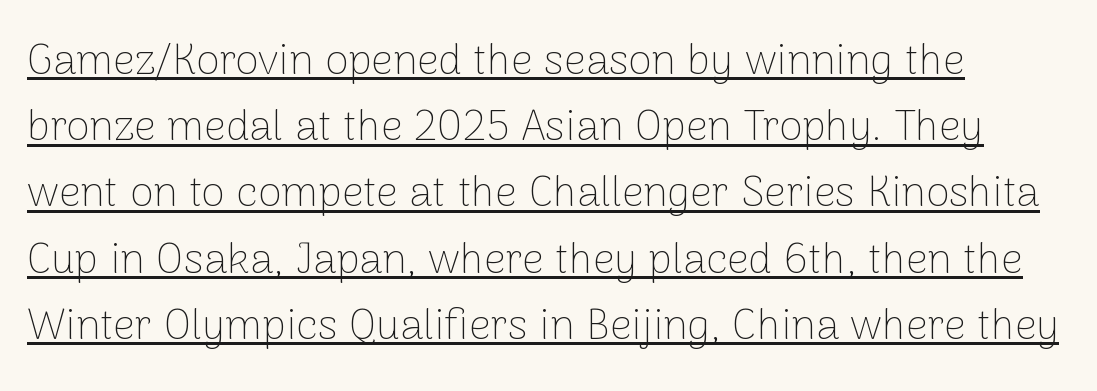
Q: Is the text bold? A: No.
Q: Is the text italic (slanted)? A: No, it is upright.
Q: Is the typeface a serif or a sans-serif typeface? A: Sans-serif.
Q: Is the text underlined? A: Yes.
Q: How is the paragraph aligned? A: Left-aligned.
Q: Is the spacing between letters normal or unusually wide? A: Normal.
Q: Is the spacing between lines tight, normal or loose? A: Normal.
Q: Width (condensed, normal, or wide)? A: Normal.
Q: Stroke contrast? A: Low.
Q: x-height? A: Medium.
Q: Monospaced? A: No.
